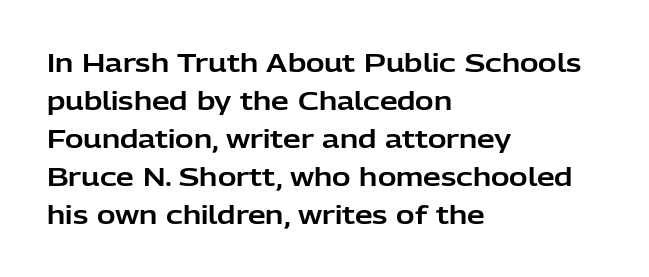
The image shows 25 px text type, upright; set left-aligned, normal line spacing (1.52x), normal letter spacing, not underlined.
